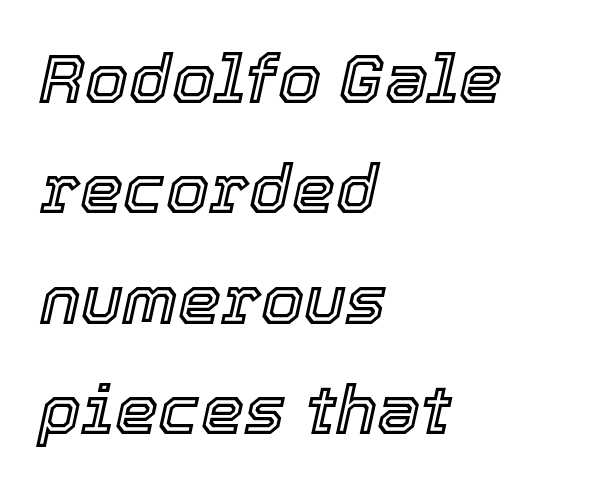
Q: Is the text italic (slanted)? A: Yes, it leans right by about 12 degrees.
Q: Is the text underlined? A: No.
Q: How is the paragraph aligned? A: Left-aligned.
Q: Is the spacing between letters normal or unusually wide? A: Normal.
Q: Is the spacing between lines tight, normal or loose? A: Normal.
Q: Width (condensed, normal, or wide)? A: Normal.
Q: x-height? A: Medium.
Q: Monospaced? A: No.
